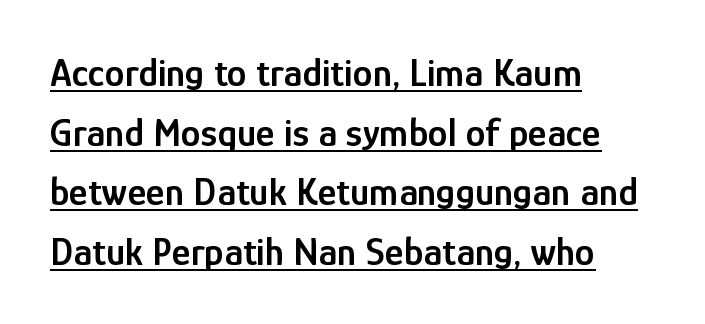
The image shows 40 px semibold, condensed sans-serif type, upright; set left-aligned, normal line spacing (1.49x), normal letter spacing, underlined; low stroke contrast and a medium x-height.
